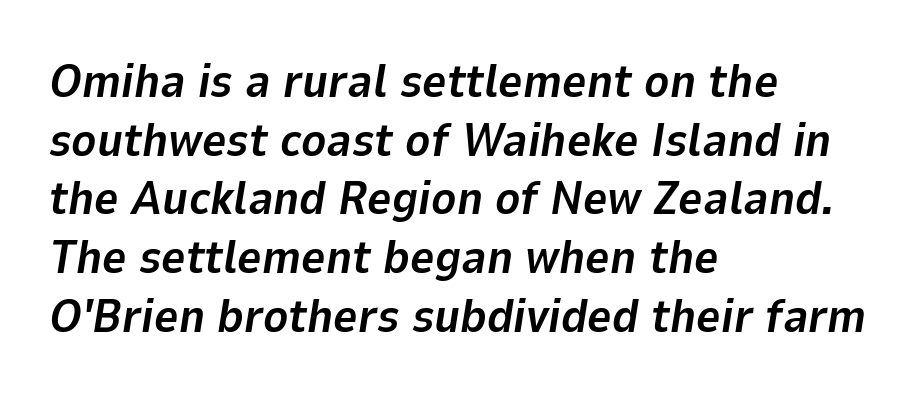
{"italic": "yes", "lean": "right", "slant_degrees": 9, "bold": "yes", "weight": "bold", "width": "normal", "stroke_contrast": "low", "x_height": "medium", "monospaced": "no", "underline": "no", "align": "left", "line_spacing": "normal", "line_spacing_ratio": 1.25, "letter_spacing": "normal", "letter_spacing_em": 0.0, "glyph_px": 47}
